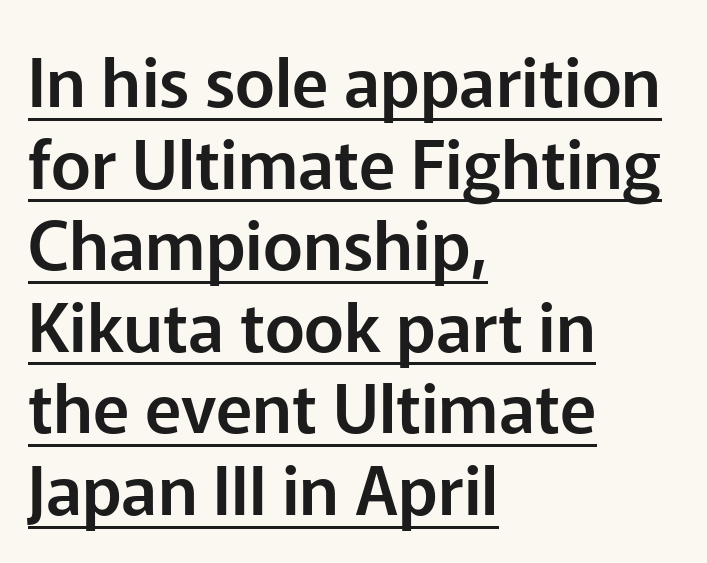
Q: Is the text italic (slanted)? A: No, it is upright.
Q: Is the typeface a serif or a sans-serif typeface? A: Sans-serif.
Q: Is the text underlined? A: Yes.
Q: How is the paragraph aligned? A: Left-aligned.
Q: Is the spacing between letters normal or unusually wide? A: Normal.
Q: Width (condensed, normal, or wide)? A: Normal.
Q: Stroke contrast? A: Low.
Q: x-height? A: Medium.
Q: Monospaced? A: No.
